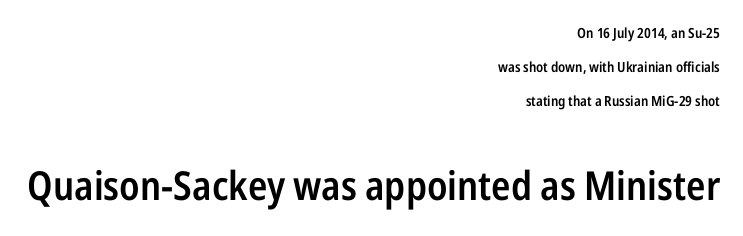
{"serif": "no", "italic": "no", "bold": "semi", "weight": "semibold", "width": "condensed", "stroke_contrast": "low", "x_height": "medium", "monospaced": "no", "underline": "no", "align": "right", "line_spacing": "loose", "line_spacing_ratio": 2.44, "letter_spacing": "normal", "letter_spacing_em": 0.0, "larger_block": "second", "size_ratio": 2.86, "glyph_px": 40}
